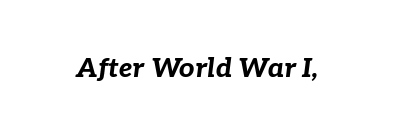
{"italic": "yes", "lean": "right", "slant_degrees": 7, "bold": "yes", "underline": "no", "letter_spacing": "normal", "letter_spacing_em": 0.0, "glyph_px": 27}
